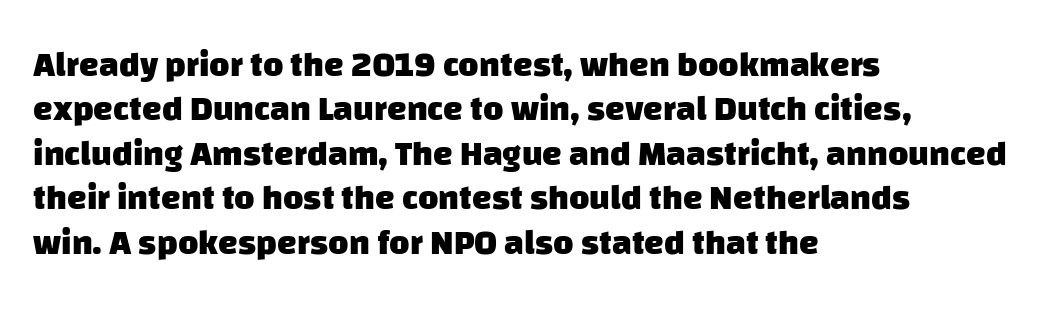
{"serif": "no", "bold": "yes", "weight": "heavy", "width": "normal", "stroke_contrast": "low", "x_height": "large", "monospaced": "no", "underline": "no", "align": "left", "line_spacing": "normal", "line_spacing_ratio": 1.27, "letter_spacing": "normal", "letter_spacing_em": 0.0, "glyph_px": 35}
